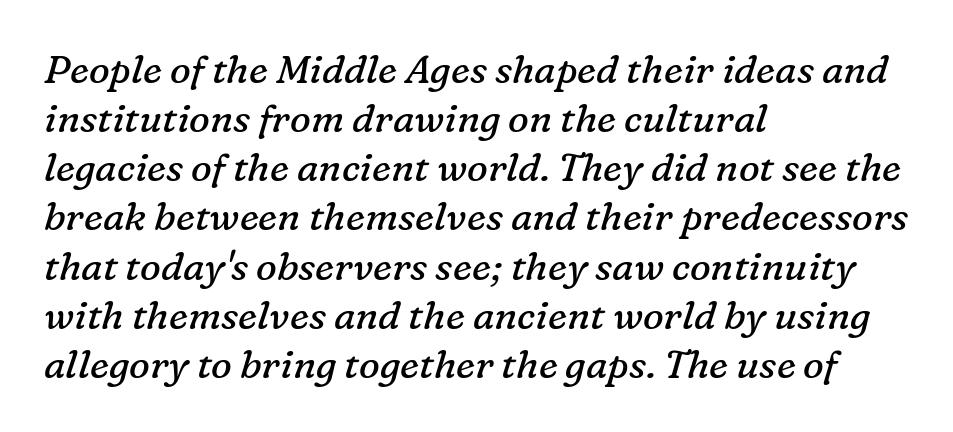
The image shows 39 px regular-weight serif type, italic (leaning right); set left-aligned, normal line spacing (1.26x), normal letter spacing, not underlined; low stroke contrast and a medium x-height.
